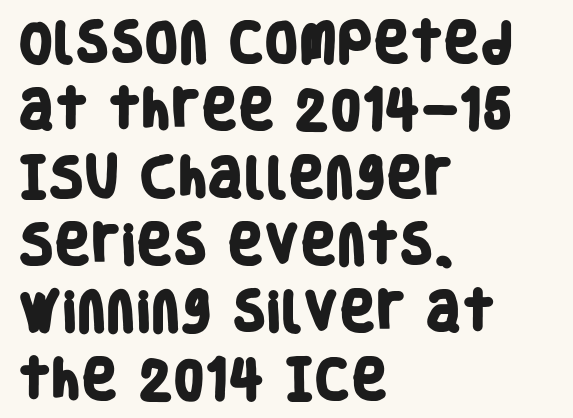
{"serif": "no", "bold": "yes", "weight": "heavy", "width": "condensed", "stroke_contrast": "low", "x_height": "large", "monospaced": "no", "underline": "no", "align": "left", "line_spacing": "normal", "line_spacing_ratio": 1.53, "letter_spacing": "normal", "letter_spacing_em": 0.0, "glyph_px": 44}
